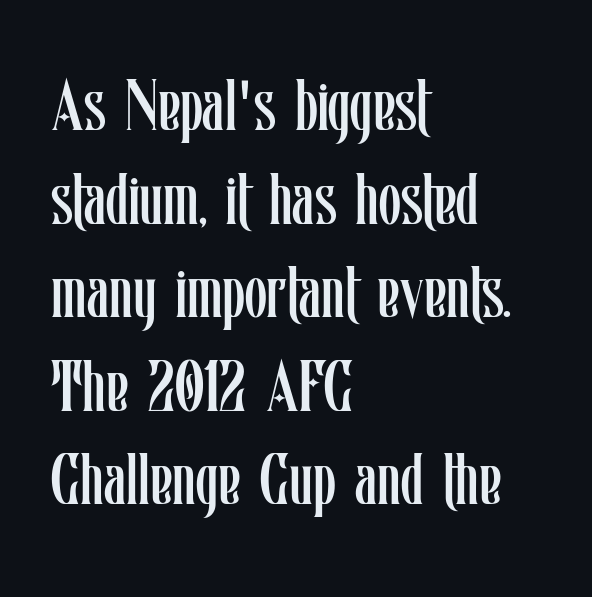
{"italic": "no", "bold": "no", "weight": "regular", "width": "condensed", "stroke_contrast": "low", "x_height": "medium", "monospaced": "no", "underline": "no", "align": "left", "line_spacing": "normal", "line_spacing_ratio": 1.3, "letter_spacing": "normal", "letter_spacing_em": 0.0, "glyph_px": 72}
